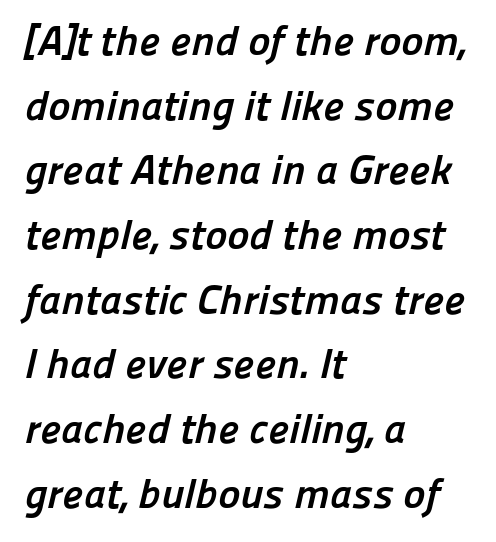
{"serif": "no", "bold": "yes", "weight": "semibold", "width": "normal", "stroke_contrast": "low", "x_height": "medium", "monospaced": "no", "underline": "no", "align": "left", "line_spacing": "normal", "line_spacing_ratio": 1.54, "letter_spacing": "normal", "letter_spacing_em": 0.0, "glyph_px": 42}
